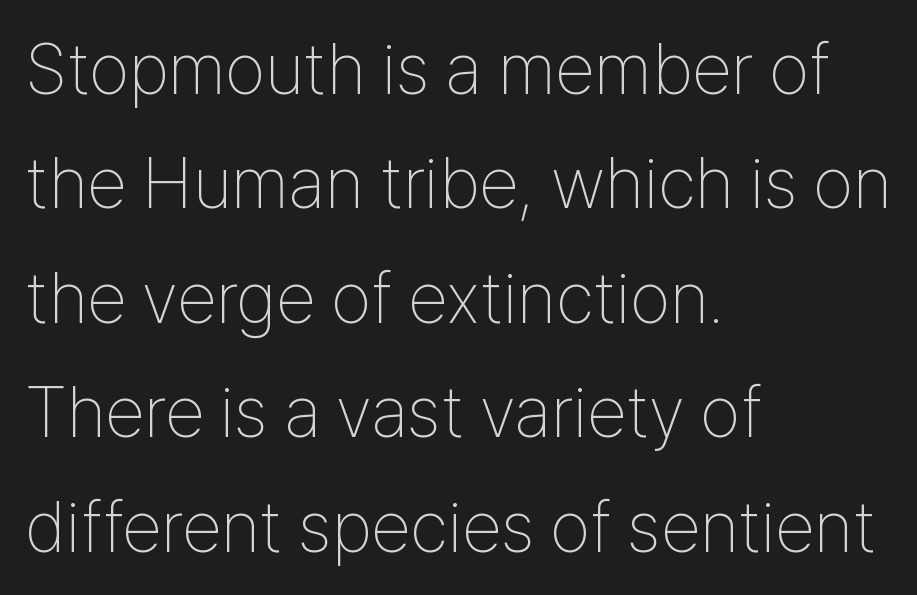
Q: Is the text bold? A: No.
Q: Is the text italic (slanted)? A: No, it is upright.
Q: Is the typeface a serif or a sans-serif typeface? A: Sans-serif.
Q: Is the text underlined? A: No.
Q: How is the paragraph aligned? A: Left-aligned.
Q: Is the spacing between letters normal or unusually wide? A: Normal.
Q: Is the spacing between lines tight, normal or loose? A: Normal.
Q: Width (condensed, normal, or wide)? A: Condensed.
Q: Stroke contrast? A: Low.
Q: x-height? A: Medium.
Q: Monospaced? A: No.
